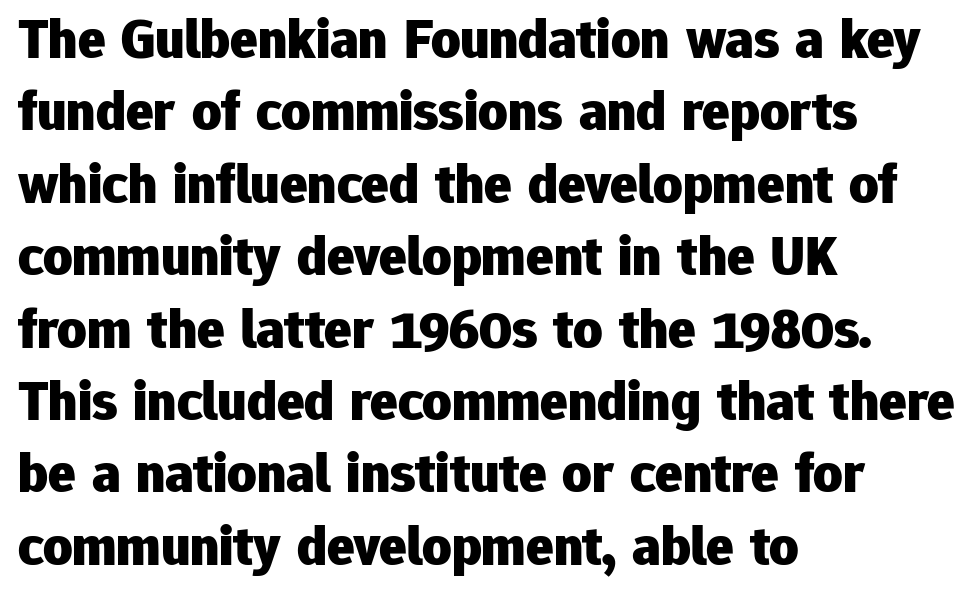
Q: Is the text bold? A: Yes.
Q: Is the text italic (slanted)? A: No, it is upright.
Q: Is the typeface a serif or a sans-serif typeface? A: Sans-serif.
Q: Is the text underlined? A: No.
Q: How is the paragraph aligned? A: Left-aligned.
Q: Is the spacing between letters normal or unusually wide? A: Normal.
Q: Is the spacing between lines tight, normal or loose? A: Normal.
Q: Width (condensed, normal, or wide)? A: Normal.
Q: Stroke contrast? A: Low.
Q: x-height? A: Medium.
Q: Monospaced? A: No.
